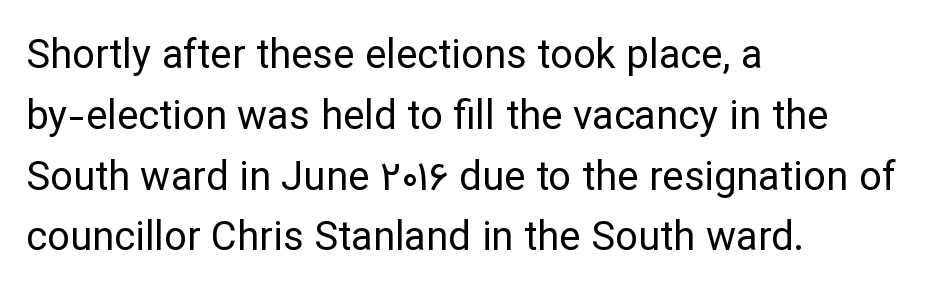
Any mark beneath the type? The region is blank. Weight: regular or lighter. Honestly, the letter spacing is just normal — you wouldn't notice it. The setting favours the left margin, as ordinary paragraphs usually do.
